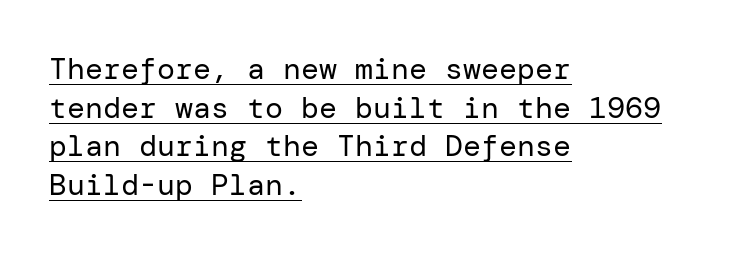
Q: Is the text bold? A: No.
Q: Is the text italic (slanted)? A: No, it is upright.
Q: Is the typeface a serif or a sans-serif typeface? A: Sans-serif.
Q: Is the text underlined? A: Yes.
Q: How is the paragraph aligned? A: Left-aligned.
Q: Is the spacing between letters normal or unusually wide? A: Normal.
Q: Is the spacing between lines tight, normal or loose? A: Normal.
Q: Width (condensed, normal, or wide)? A: Normal.
Q: Stroke contrast? A: Low.
Q: x-height? A: Medium.
